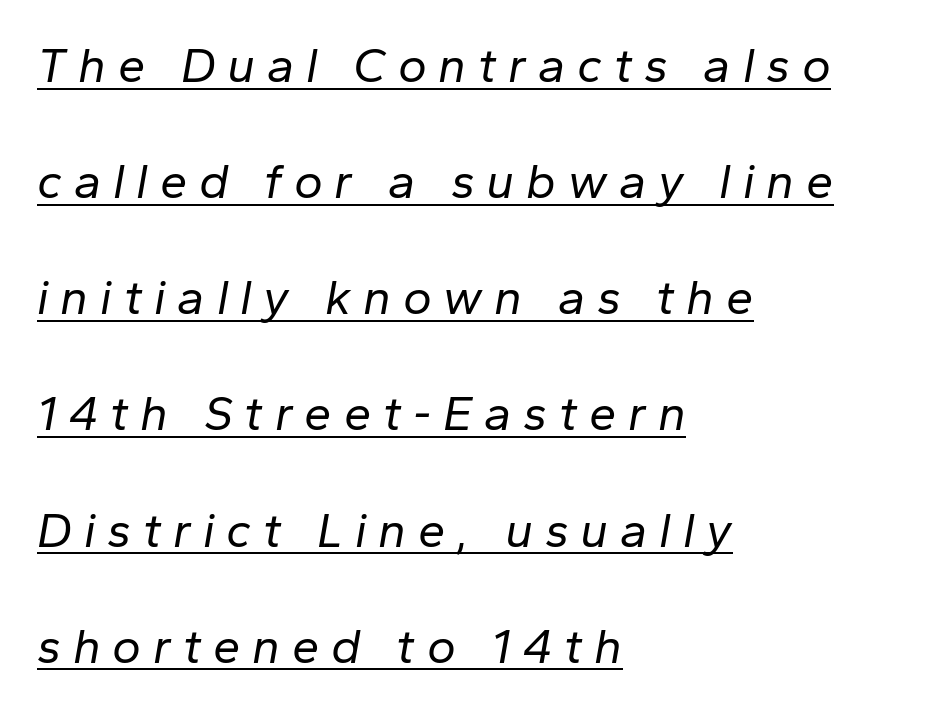
{"italic": "yes", "lean": "right", "slant_degrees": 10, "bold": "no", "weight": "regular", "width": "normal", "stroke_contrast": "low", "x_height": "medium", "monospaced": "no", "underline": "yes", "align": "left", "line_spacing": "loose", "line_spacing_ratio": 2.37, "letter_spacing": "wide", "letter_spacing_em": 0.24, "glyph_px": 49}
